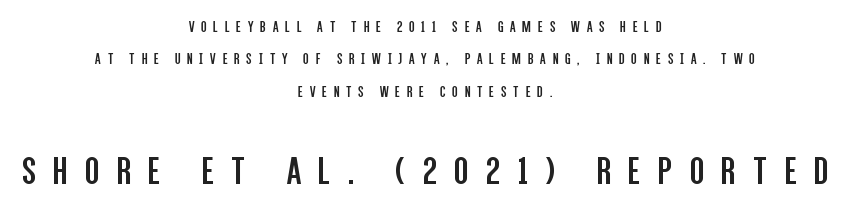
The image shows 41 px regular-weight, condensed sans-serif type, upright; set centered, loose line spacing (2.02x), unusually wide letter spacing (+0.43 em), not underlined; the second (bottom) block is 2.56x larger; low stroke contrast and a large x-height.
